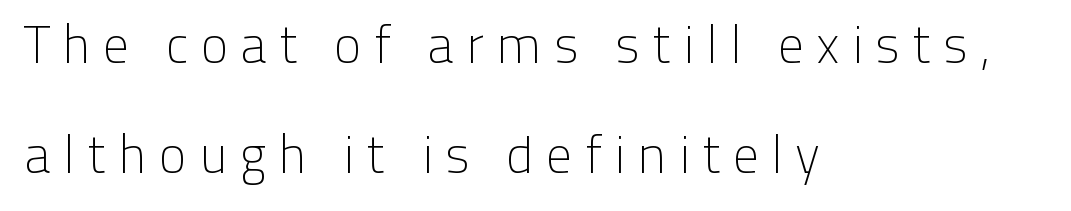
Q: Is the text bold? A: No.
Q: Is the text italic (slanted)? A: No, it is upright.
Q: Is the typeface a serif or a sans-serif typeface? A: Sans-serif.
Q: Is the text underlined? A: No.
Q: How is the paragraph aligned? A: Left-aligned.
Q: Is the spacing between letters normal or unusually wide? A: Unusually wide.
Q: Is the spacing between lines tight, normal or loose? A: Loose.
Q: Width (condensed, normal, or wide)? A: Normal.
Q: Stroke contrast? A: Low.
Q: x-height? A: Medium.
Q: Monospaced? A: No.
